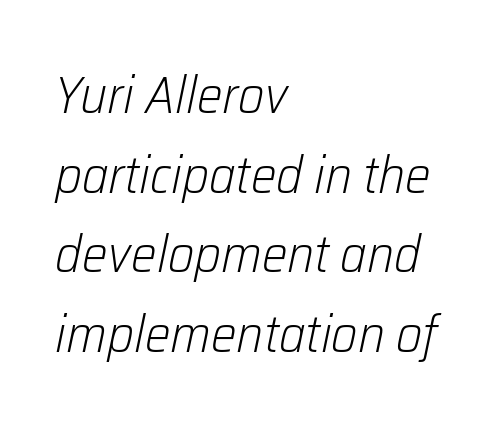
Q: Is the text bold? A: No.
Q: Is the text italic (slanted)? A: Yes, it leans right by about 12 degrees.
Q: Is the text underlined? A: No.
Q: How is the paragraph aligned? A: Left-aligned.
Q: Is the spacing between letters normal or unusually wide? A: Normal.
Q: Is the spacing between lines tight, normal or loose? A: Normal.
Q: Width (condensed, normal, or wide)? A: Normal.
Q: Stroke contrast? A: Low.
Q: x-height? A: Medium.
Q: Monospaced? A: No.
